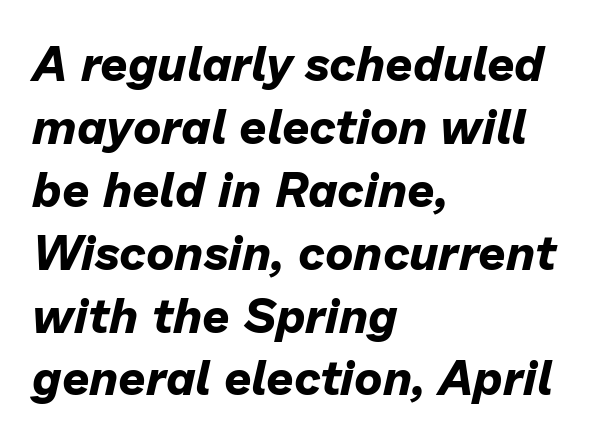
{"italic": "yes", "lean": "right", "slant_degrees": 13, "bold": "yes", "weight": "bold", "width": "normal", "stroke_contrast": "low", "x_height": "medium", "monospaced": "no", "underline": "no", "align": "left", "line_spacing": "normal", "line_spacing_ratio": 1.31, "letter_spacing": "normal", "letter_spacing_em": 0.0, "glyph_px": 48}
